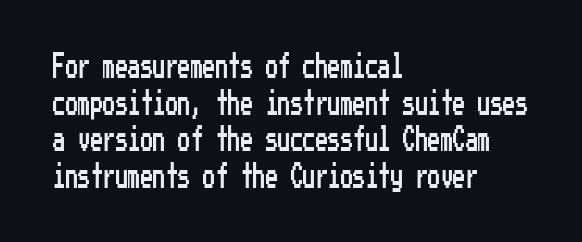
The image shows 25 px text type, upright; set left-aligned, normal line spacing (1.47x), normal letter spacing, not underlined.
